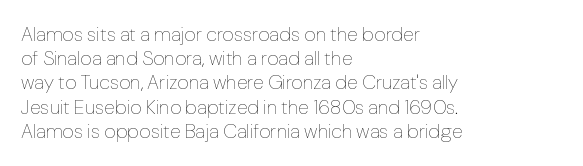
Tall strokes in this sample are plumb rather than angled. Decoration check: the copy has no underline. Words appear dense and cohesive because spacing is normal. The typesetter chose a ragged-right arrangement here.
